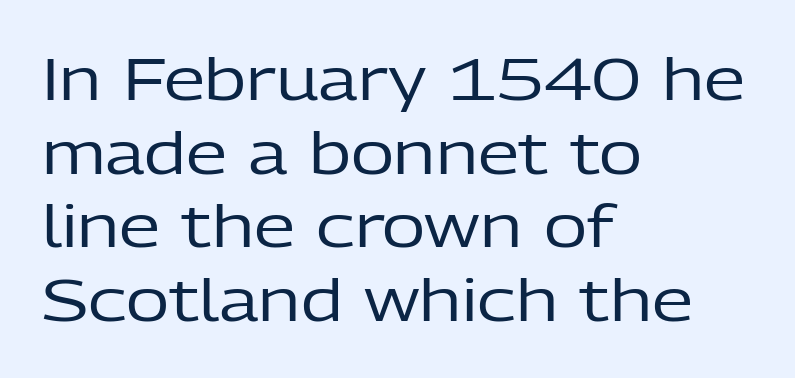
The image shows 59 px regular-weight sans-serif type, upright; set left-aligned, normal line spacing (1.25x), normal letter spacing, not underlined; low stroke contrast and a medium x-height.
